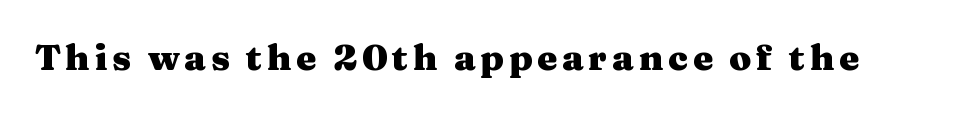
Q: Is the text bold? A: Yes.
Q: Is the text italic (slanted)? A: No, it is upright.
Q: Is the typeface a serif or a sans-serif typeface? A: Serif.
Q: Is the text underlined? A: No.
Q: Width (condensed, normal, or wide)? A: Wide.
Q: Stroke contrast? A: Medium.
Q: x-height? A: Medium.
Q: Monospaced? A: No.
